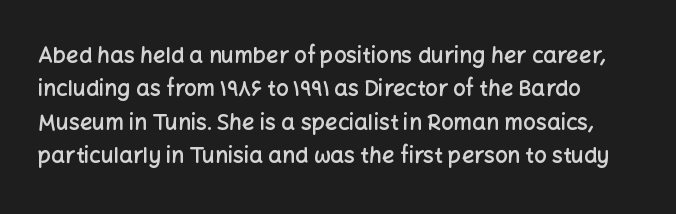
The type is set solid horizontally, with unmodified tracking. Summary of vertical rhythm: regular, with standard interline spacing. Its strokes are somewhat broadened, the hallmark of semibold type. Has an underline been added? It has not. The axis of the letterforms is exactly vertical.
